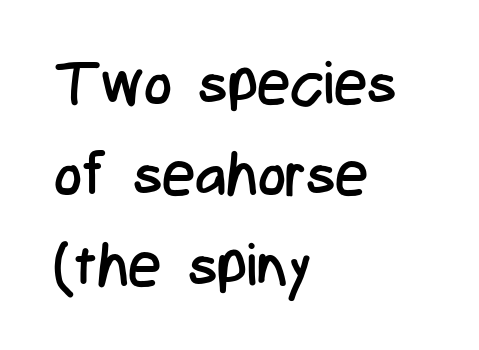
{"serif": "no", "italic": "no", "bold": "no", "weight": "regular", "width": "condensed", "stroke_contrast": "low", "x_height": "medium", "monospaced": "no", "underline": "no", "align": "left", "line_spacing": "normal", "line_spacing_ratio": 1.54, "letter_spacing": "normal", "letter_spacing_em": 0.0, "glyph_px": 59}
